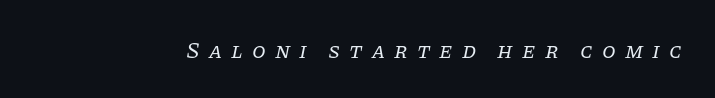
Q: Is the text bold? A: No.
Q: Is the text italic (slanted)? A: Yes, it leans right by about 11 degrees.
Q: Is the text underlined? A: No.
Q: Is the spacing between letters normal or unusually wide? A: Unusually wide.
